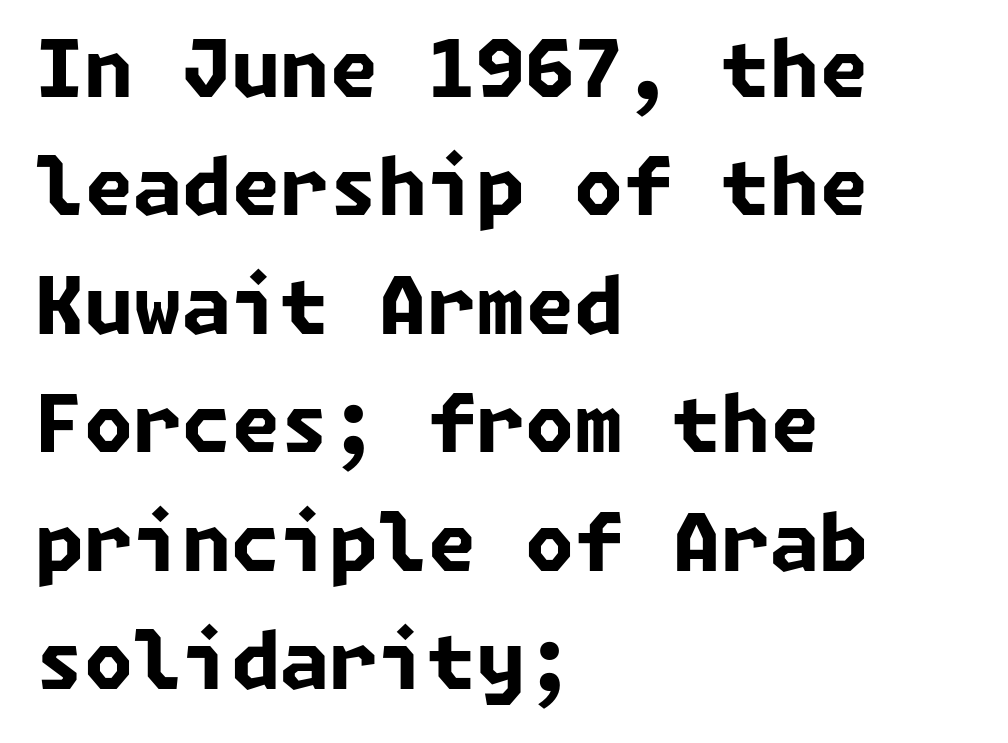
The image shows 79 px bold sans-serif type; set left-aligned, normal line spacing (1.5x), normal letter spacing, not underlined; low stroke contrast and a medium x-height.
